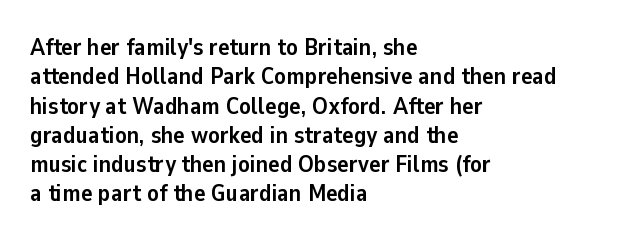
{"italic": "no", "bold": "yes", "underline": "no", "align": "left", "line_spacing_ratio": 1.22, "letter_spacing": "normal", "letter_spacing_em": 0.0, "glyph_px": 24}
